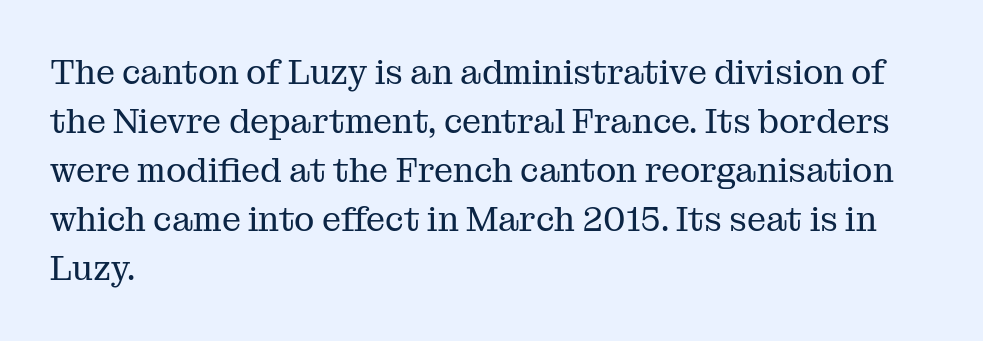
The image shows 34 px regular-weight serif type, upright; set left-aligned, normal line spacing (1.44x), normal letter spacing, not underlined; medium stroke contrast and a medium x-height.
